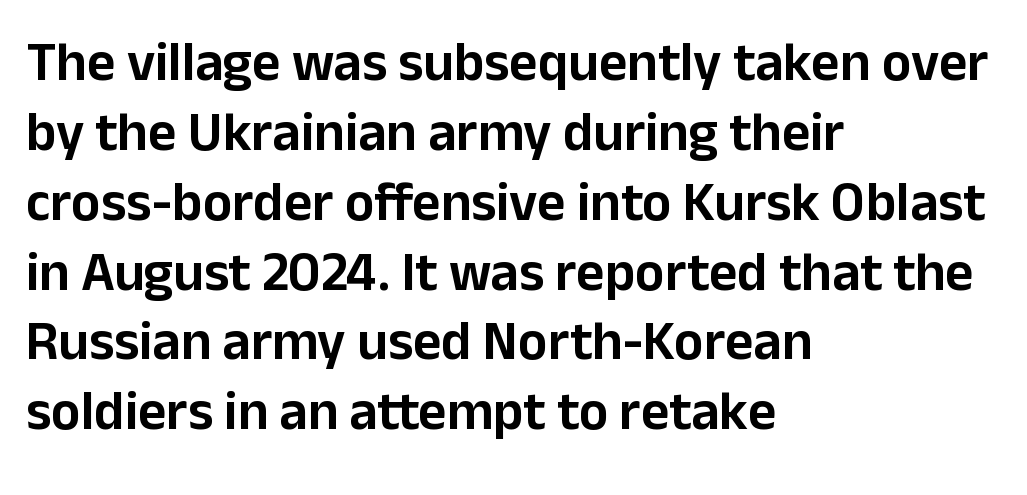
Words float on clear page, feet unadorned. Does the leading feel generous? No, just average. A sans-serif font was chosen for this passage. Unlike italic type, these characters show no tilt at all.
